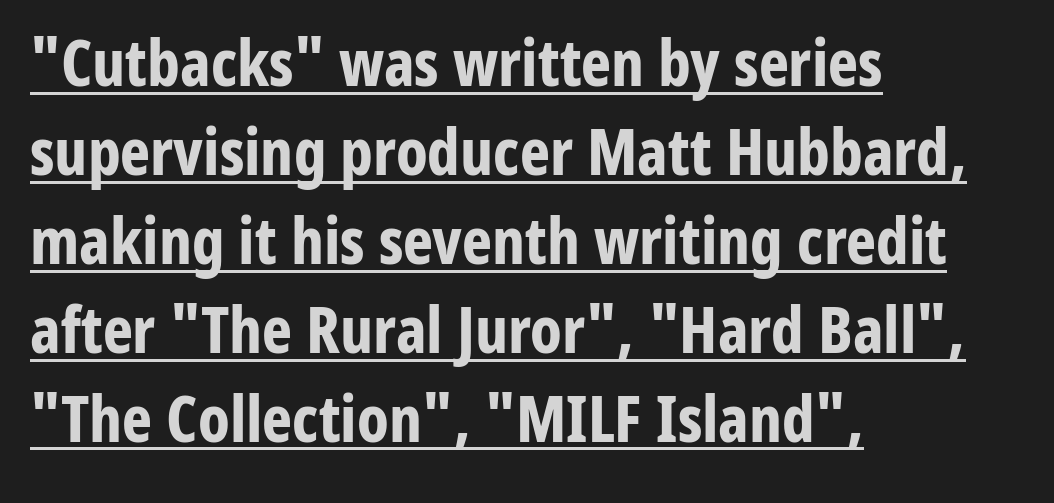
The image shows 64 px bold, condensed sans-serif type, upright; set left-aligned, normal line spacing (1.39x), normal letter spacing, underlined; low stroke contrast and a medium x-height.
